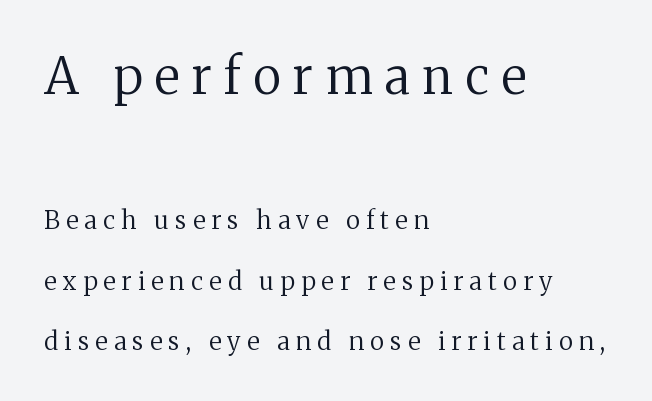
{"serif": "yes", "italic": "no", "bold": "no", "weight": "regular", "width": "normal", "stroke_contrast": "medium", "x_height": "medium", "monospaced": "no", "underline": "no", "align": "left", "line_spacing": "loose", "line_spacing_ratio": 2.41, "letter_spacing": "wide", "letter_spacing_em": 0.25, "larger_block": "first", "size_ratio": 2.0, "glyph_px": 50}
